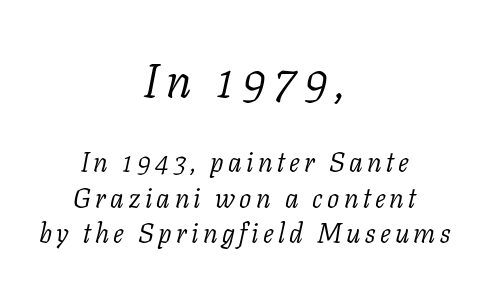
Q: Is the text bold? A: No.
Q: Is the text italic (slanted)? A: Yes, it leans right by about 11 degrees.
Q: Is the typeface a serif or a sans-serif typeface? A: Serif.
Q: Is the text underlined? A: No.
Q: How is the paragraph aligned? A: Centered.
Q: Is the spacing between lines tight, normal or loose? A: Normal.
Q: Which block of text is set in a larger size, the first (top) or the second (bottom)? A: The first (top) one.
Q: Width (condensed, normal, or wide)? A: Normal.
Q: Stroke contrast? A: Low.
Q: x-height? A: Medium.
Q: Monospaced? A: No.
